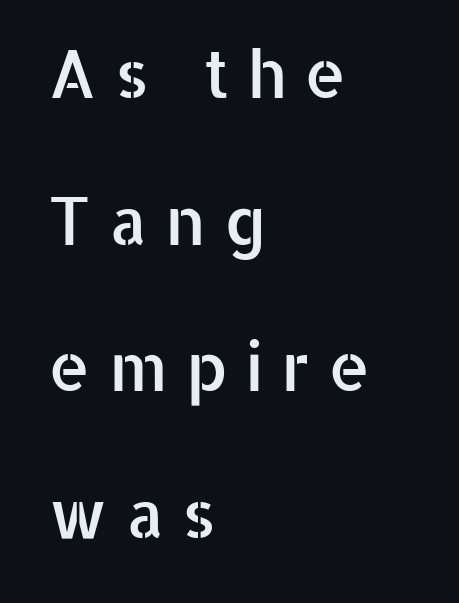
{"serif": "no", "italic": "no", "width": "normal", "stroke_contrast": "low", "x_height": "medium", "monospaced": "no", "underline": "no", "align": "left", "line_spacing": "loose", "line_spacing_ratio": 2.22, "letter_spacing": "wide", "letter_spacing_em": 0.27, "glyph_px": 66}
